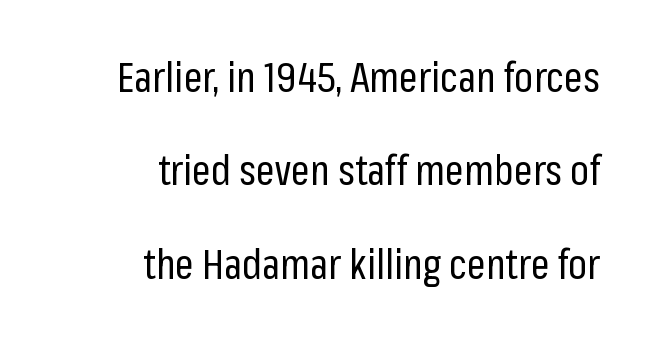
Q: Is the text bold? A: No.
Q: Is the text italic (slanted)? A: No, it is upright.
Q: Is the typeface a serif or a sans-serif typeface? A: Sans-serif.
Q: Is the text underlined? A: No.
Q: How is the paragraph aligned? A: Right-aligned.
Q: Is the spacing between letters normal or unusually wide? A: Normal.
Q: Is the spacing between lines tight, normal or loose? A: Loose.
Q: Width (condensed, normal, or wide)? A: Condensed.
Q: Stroke contrast? A: Low.
Q: x-height? A: Medium.
Q: Monospaced? A: No.
